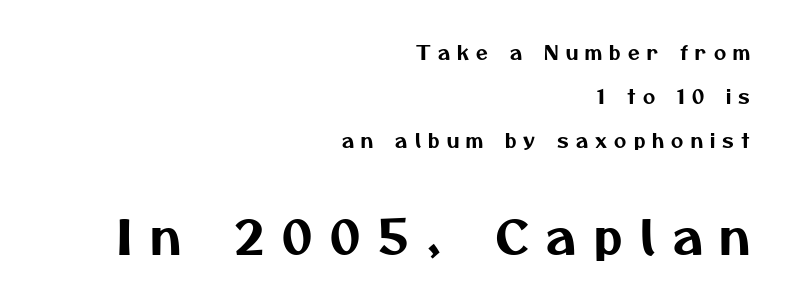
{"serif": "no", "width": "normal", "stroke_contrast": "medium", "x_height": "medium", "monospaced": "no", "underline": "no", "align": "right", "line_spacing": "loose", "line_spacing_ratio": 2.32, "letter_spacing": "wide", "letter_spacing_em": 0.38, "larger_block": "second", "size_ratio": 2.47, "glyph_px": 47}
